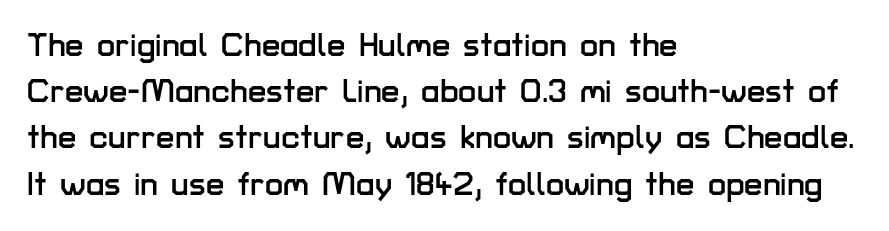
Q: Is the text italic (slanted)? A: No, it is upright.
Q: Is the typeface a serif or a sans-serif typeface? A: Sans-serif.
Q: Is the text underlined? A: No.
Q: How is the paragraph aligned? A: Left-aligned.
Q: Is the spacing between letters normal or unusually wide? A: Normal.
Q: Is the spacing between lines tight, normal or loose? A: Normal.
Q: Width (condensed, normal, or wide)? A: Normal.
Q: Stroke contrast? A: Low.
Q: x-height? A: Medium.
Q: Monospaced? A: No.
